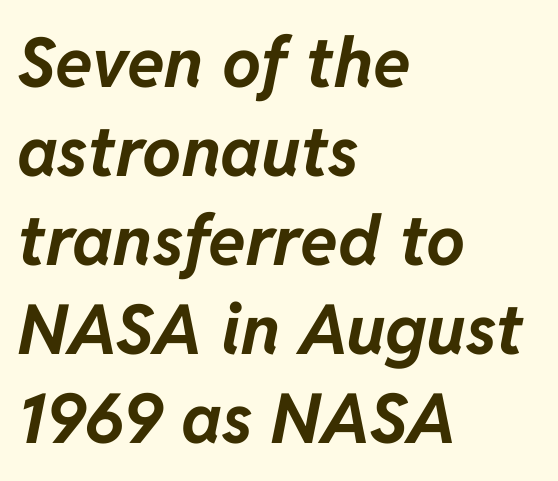
This rendering features lettering with no underline. The tracking reads as untouched default to a designer's eye. The line-height multiplier appears to be the usual default. Every row of glyphs begins at an identical x-position on the left. Plenty of ink on the page — the face is bold. Proportional: the letters do not fall into vertical columns.
